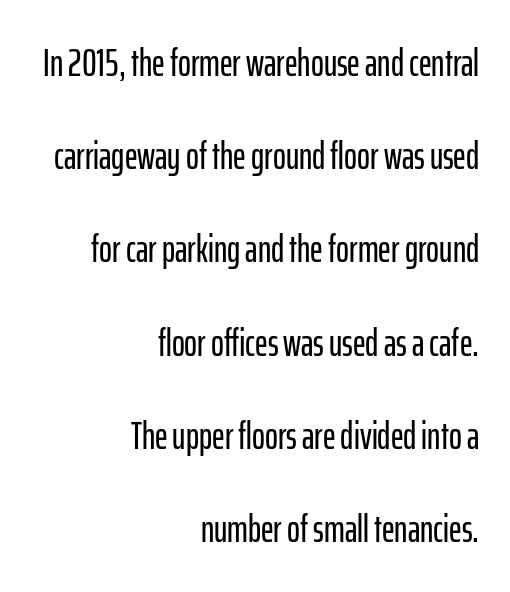
The image shows 39 px condensed sans-serif type, upright; set right-aligned, loose line spacing (2.39x), normal letter spacing, not underlined; low stroke contrast and a medium x-height.
